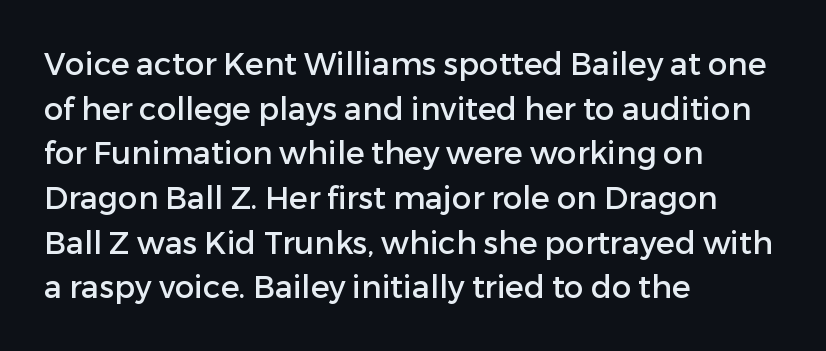
Q: Is the text italic (slanted)? A: No, it is upright.
Q: Is the typeface a serif or a sans-serif typeface? A: Sans-serif.
Q: Is the text underlined? A: No.
Q: How is the paragraph aligned? A: Left-aligned.
Q: Is the spacing between letters normal or unusually wide? A: Normal.
Q: Is the spacing between lines tight, normal or loose? A: Normal.
Q: Width (condensed, normal, or wide)? A: Normal.
Q: Stroke contrast? A: Low.
Q: x-height? A: Medium.
Q: Monospaced? A: No.
